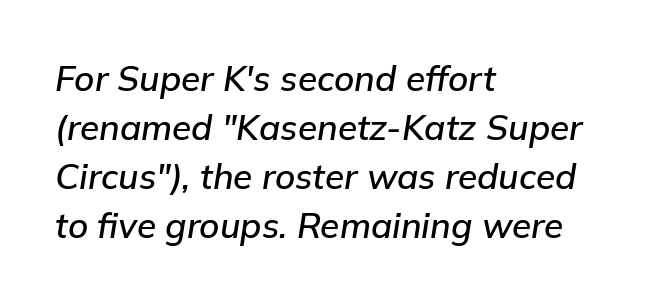
Where is the straight margin? On the left. The text carries the slant typical of an italic or oblique font. Check under the words: just untouched page. Compared with typical paragraphs, the rows here are spaced about the same. Think of a printed novel: that variable character pitch is what you see here.
